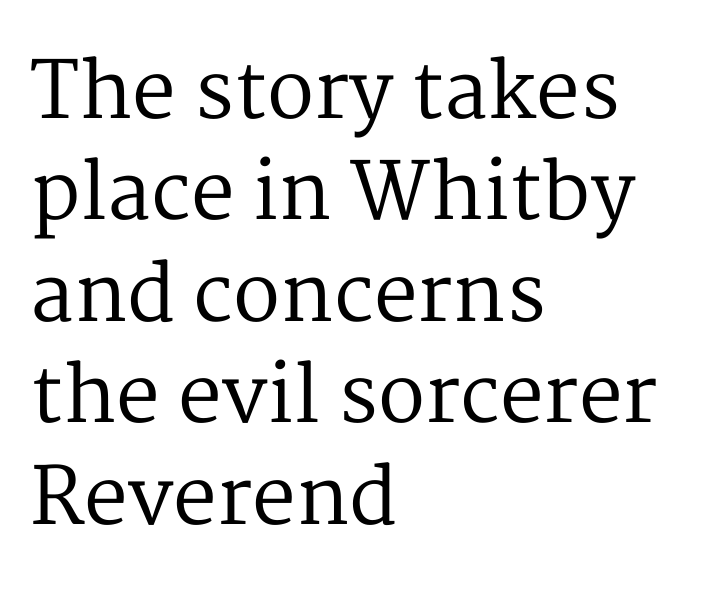
{"serif": "yes", "italic": "no", "bold": "no", "weight": "regular", "width": "normal", "stroke_contrast": "medium", "x_height": "medium", "monospaced": "no", "underline": "no", "align": "left", "line_spacing": "normal", "line_spacing_ratio": 1.3, "letter_spacing": "normal", "letter_spacing_em": 0.0, "glyph_px": 78}
